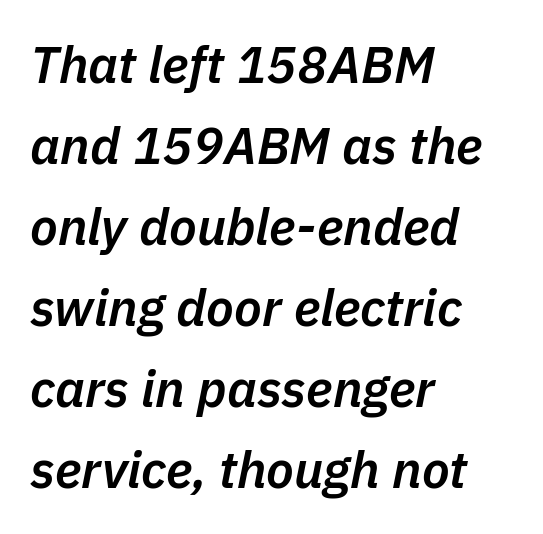
Honestly, the letter spacing is just normal — you wouldn't notice it. Emphasis-style slanted type is in use. Compared with typical paragraphs, the rows here are spaced about the same. Moderately thickened strokes mark this as semibold type. Visually the block forms a straight wall on the left and a jagged coastline on the right. You could not count columns in this text — the font is proportionally spaced.
